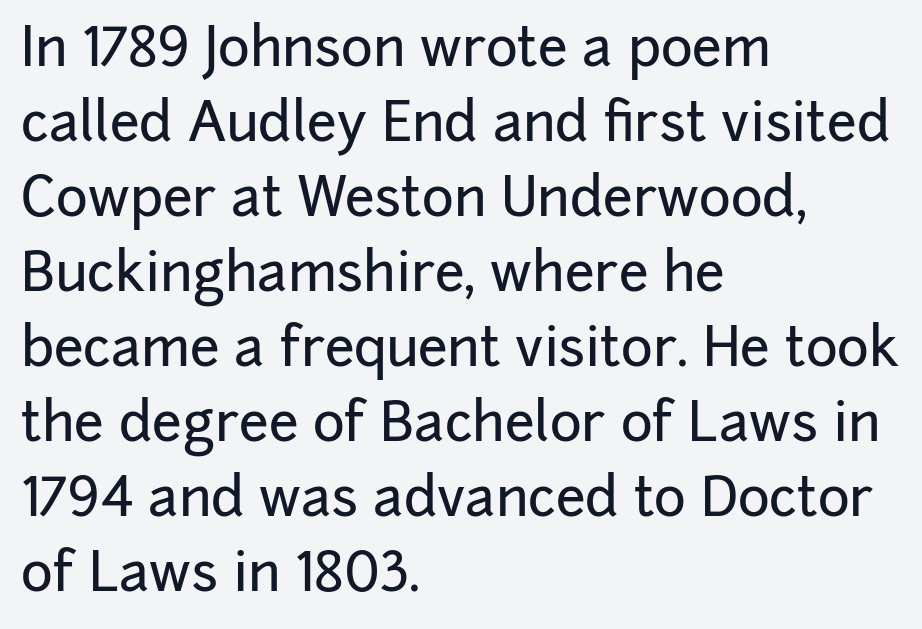
The image shows 54 px sans-serif type, upright; set left-aligned, normal line spacing (1.39x), normal letter spacing, not underlined; low stroke contrast and a medium x-height.
